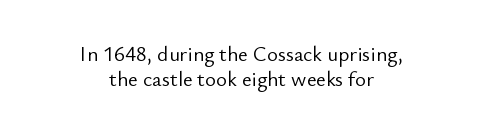
Q: Is the text bold? A: No.
Q: Is the text italic (slanted)? A: No, it is upright.
Q: Is the text underlined? A: No.
Q: How is the paragraph aligned? A: Centered.
Q: Is the spacing between letters normal or unusually wide? A: Normal.
